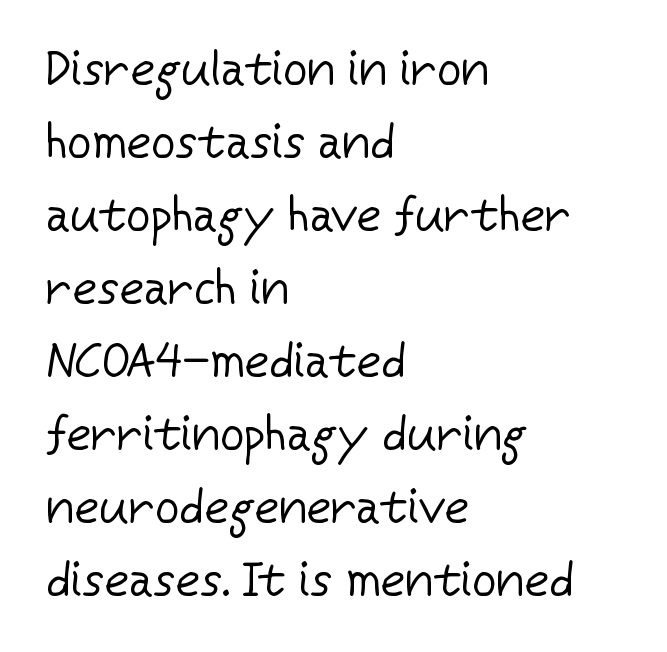
These lines are rendered in a variable-pitch font. This block has exactly the height ordinary leading produces. The specimen reads as upright at a glance. The passage shown is not bold in any degree. Lines of text with bare space underneath. The face used here is rendered with its standard letterfit.
